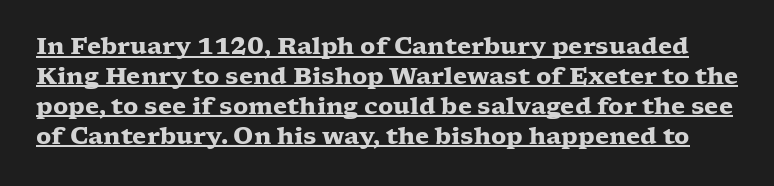
Set as a true bold cut, around the 700 mark. Successive baselines arrive at the customary interval. This is the regular roman posture of the typeface. The rendered words wear a rule along their underside. The passage shown has conventional tracking throughout.
